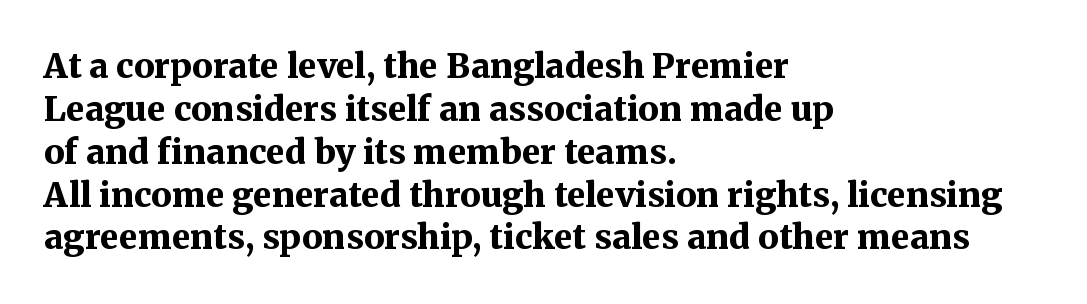
The image shows 34 px bold serif type, upright; set left-aligned, normal line spacing (1.26x), normal letter spacing, not underlined; medium stroke contrast and a medium x-height.
